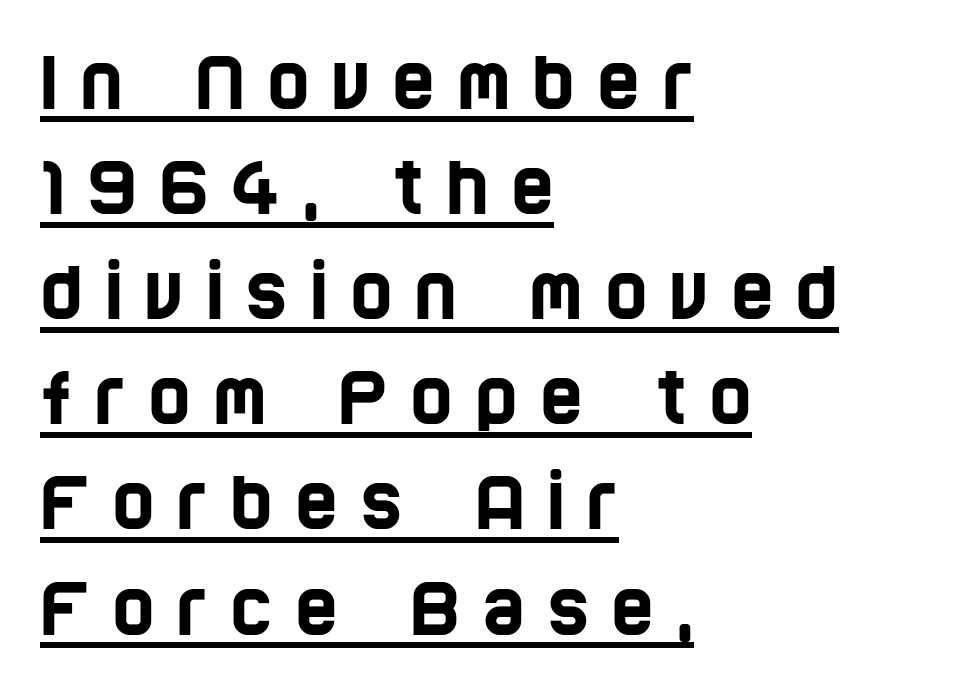
The image shows 73 px condensed sans-serif type; set left-aligned, normal line spacing (1.44x), unusually wide letter spacing (+0.3 em), underlined; low stroke contrast and a large x-height.
